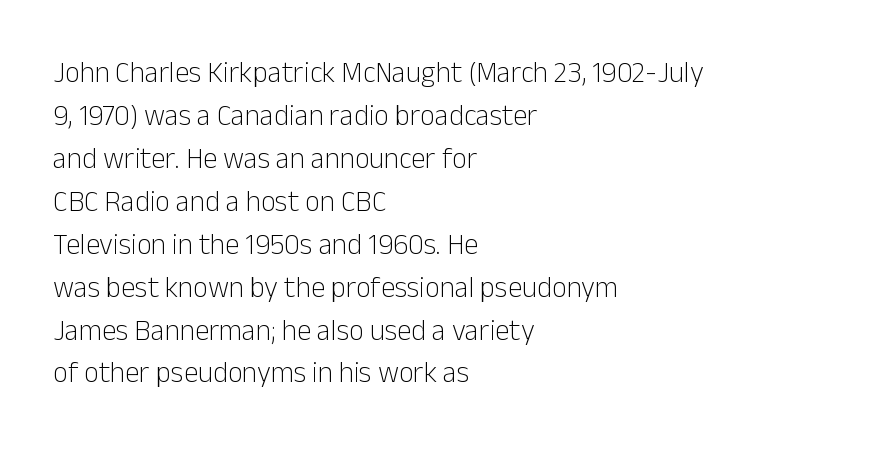
The image shows 29 px light sans-serif type, upright; set left-aligned, normal line spacing (1.48x), normal letter spacing, not underlined; low stroke contrast and a medium x-height.
